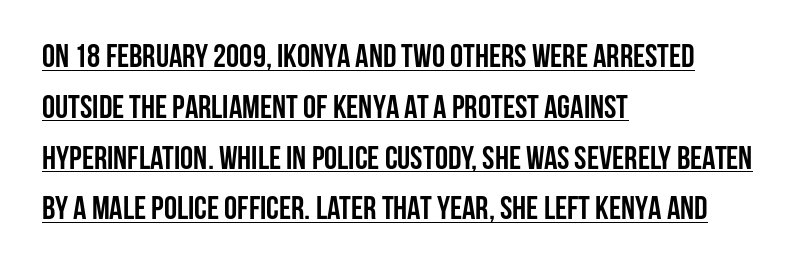
The lettering stays uniformly vertical, giving the passage a roman look. The passage shown is typed in a proportional face where columns would drift. I'd call this a sans setting — the letters go barefoot. Standard letterfit; no display-style spreading of the glyphs. Has an underline been added? It has.
